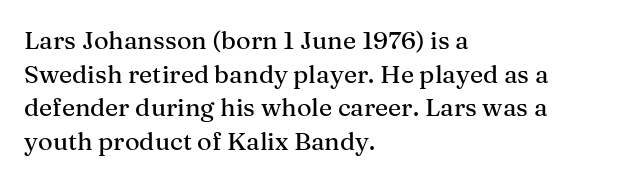
Q: Is the text italic (slanted)? A: No, it is upright.
Q: Is the text underlined? A: No.
Q: How is the paragraph aligned? A: Left-aligned.
Q: Is the spacing between letters normal or unusually wide? A: Normal.
Q: Is the spacing between lines tight, normal or loose? A: Normal.
